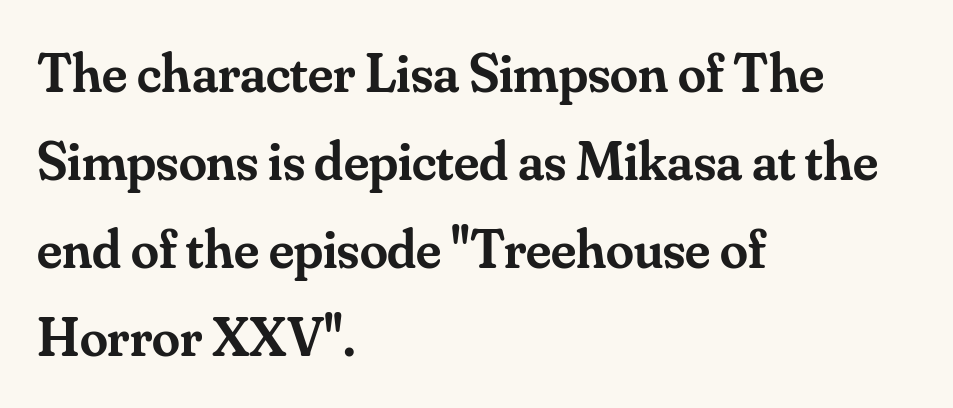
The image shows 56 px semibold serif type, upright; set left-aligned, normal line spacing (1.57x), normal letter spacing, not underlined; medium stroke contrast and a small x-height.
